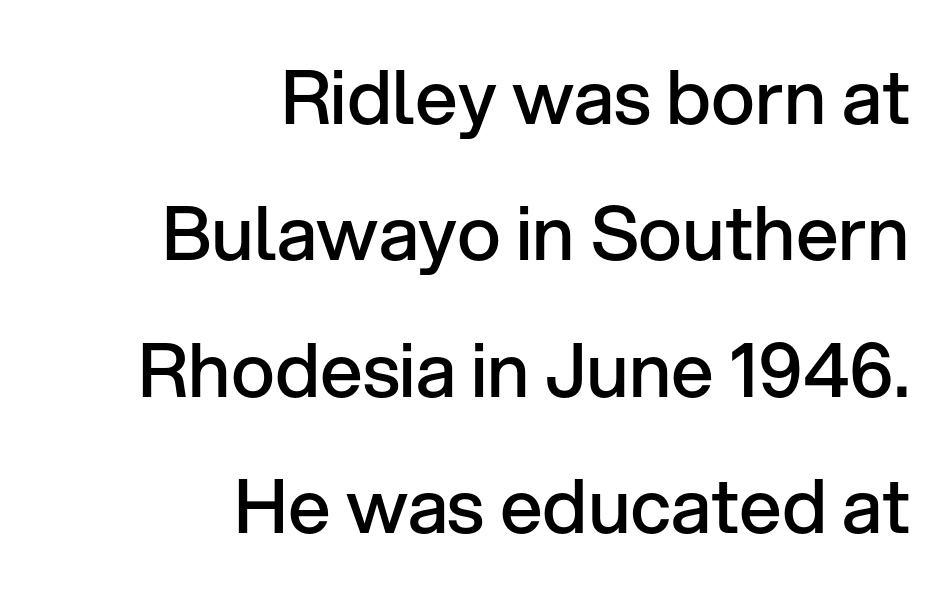
{"serif": "no", "italic": "no", "bold": "semi", "weight": "semibold", "width": "normal", "stroke_contrast": "low", "x_height": "medium", "monospaced": "no", "underline": "no", "align": "right", "line_spacing_ratio": 1.82, "letter_spacing": "normal", "letter_spacing_em": 0.0, "glyph_px": 75}
